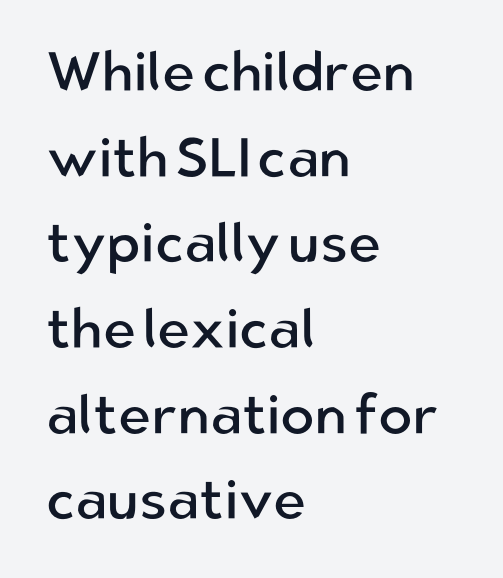
{"serif": "no", "italic": "no", "bold": "no", "weight": "regular", "width": "normal", "stroke_contrast": "low", "x_height": "medium", "monospaced": "no", "underline": "no", "align": "left", "line_spacing": "normal", "line_spacing_ratio": 1.53, "letter_spacing": "normal", "letter_spacing_em": 0.0, "glyph_px": 56}
